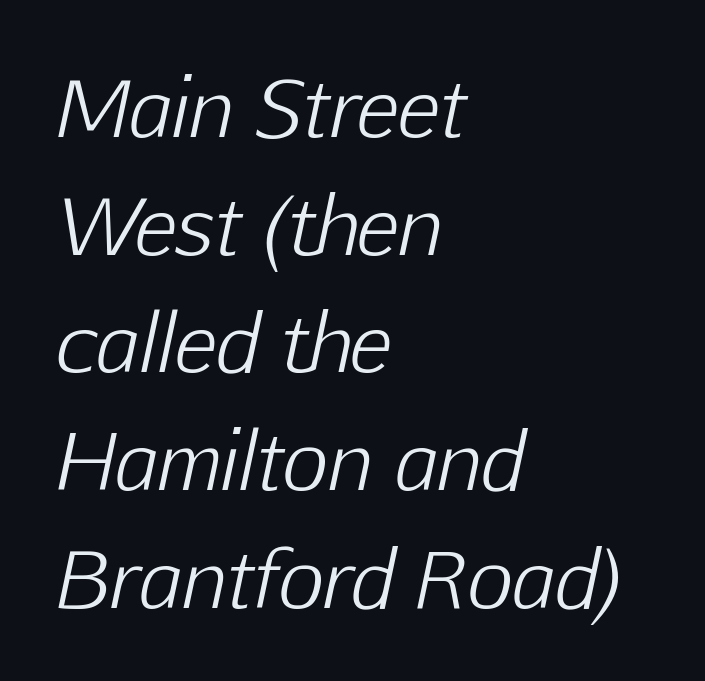
Q: Is the text bold? A: No.
Q: Is the text italic (slanted)? A: Yes, it leans right by about 12 degrees.
Q: Is the text underlined? A: No.
Q: How is the paragraph aligned? A: Left-aligned.
Q: Is the spacing between letters normal or unusually wide? A: Normal.
Q: Is the spacing between lines tight, normal or loose? A: Normal.
Q: Width (condensed, normal, or wide)? A: Normal.
Q: Stroke contrast? A: Low.
Q: x-height? A: Medium.
Q: Monospaced? A: No.
